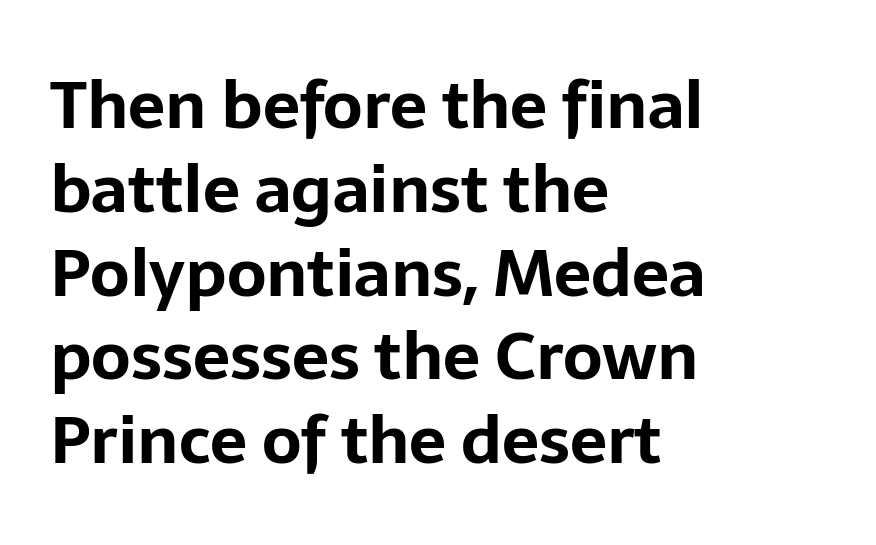
{"serif": "no", "italic": "no", "bold": "yes", "weight": "bold", "width": "normal", "stroke_contrast": "low", "x_height": "medium", "monospaced": "no", "underline": "no", "align": "left", "line_spacing": "normal", "line_spacing_ratio": 1.27, "letter_spacing": "normal", "letter_spacing_em": 0.0, "glyph_px": 66}
